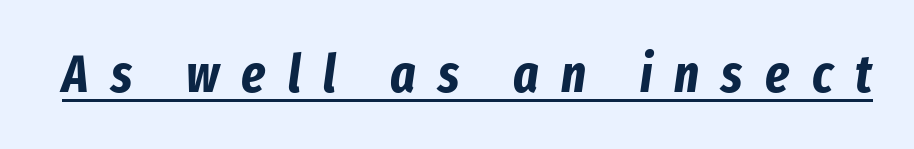
The image shows 53 px bold, condensed type, italic (leaning right); set unusually wide letter spacing (+0.42 em), underlined; low stroke contrast and a medium x-height.
